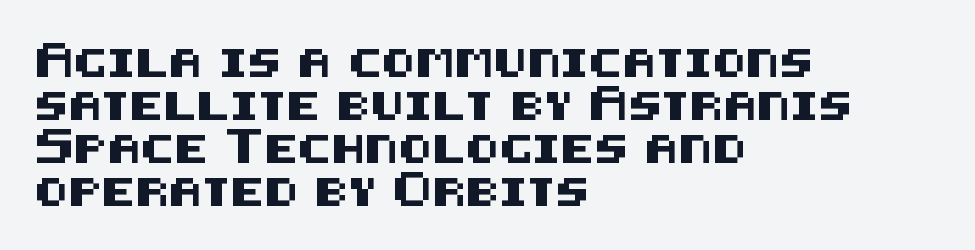
The image shows 28 px sans-serif type, upright; set left-aligned, normal line spacing (1.54x), normal letter spacing, not underlined; medium stroke contrast and a large x-height.
